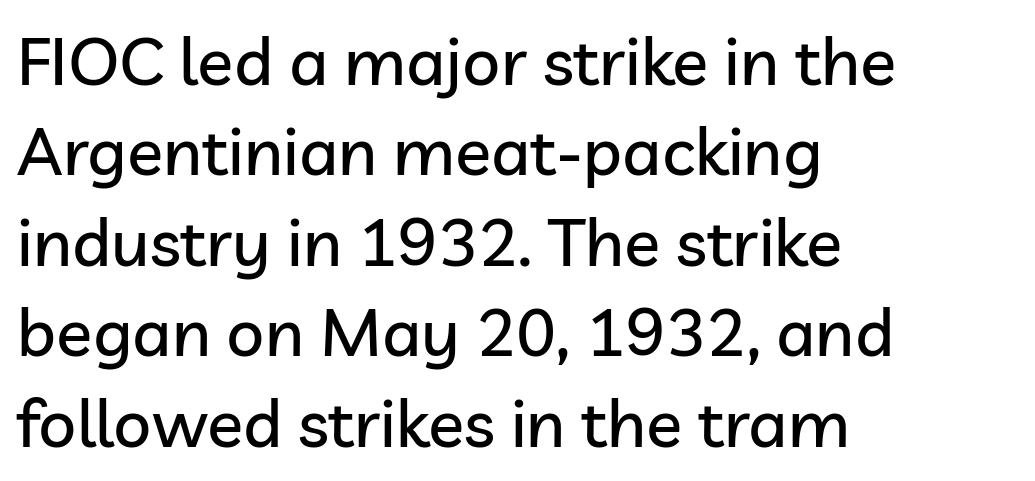
The image shows 67 px sans-serif type, upright; set left-aligned, normal line spacing (1.35x), normal letter spacing, not underlined; low stroke contrast and a medium x-height.
